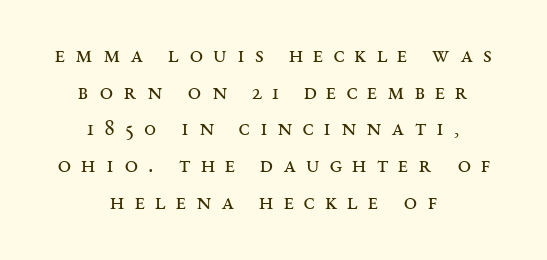
{"italic": "no", "bold": "no", "underline": "no", "align": "center", "line_spacing": "normal", "line_spacing_ratio": 1.53, "letter_spacing": "wide", "letter_spacing_em": 0.42, "glyph_px": 24}
